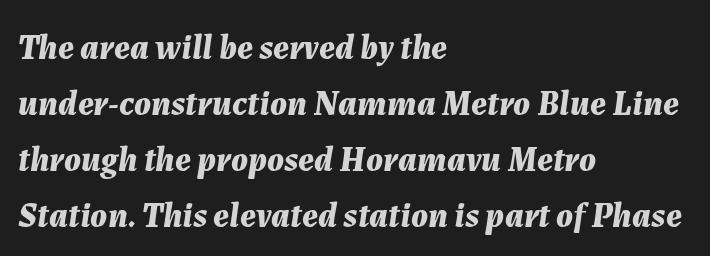
The image shows 35 px bold type, italic (leaning right); set left-aligned, normal line spacing (1.6x), normal letter spacing, not underlined; medium stroke contrast and a medium x-height.
